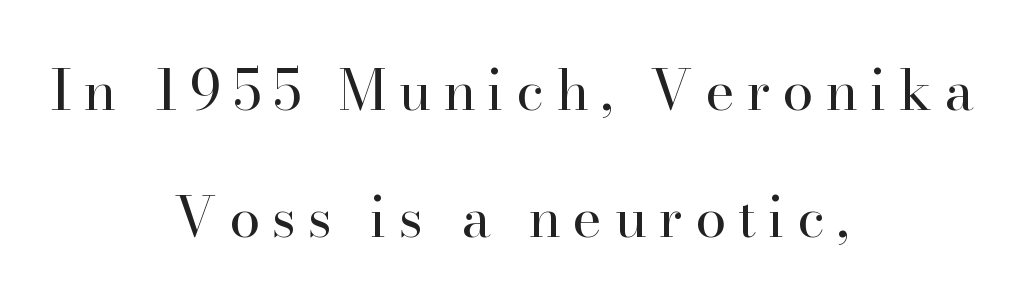
{"serif": "yes", "italic": "no", "bold": "no", "weight": "regular", "width": "normal", "stroke_contrast": "high", "x_height": "small", "monospaced": "no", "underline": "no", "align": "center", "line_spacing": "loose", "line_spacing_ratio": 2.26, "letter_spacing": "wide", "letter_spacing_em": 0.21, "glyph_px": 56}
